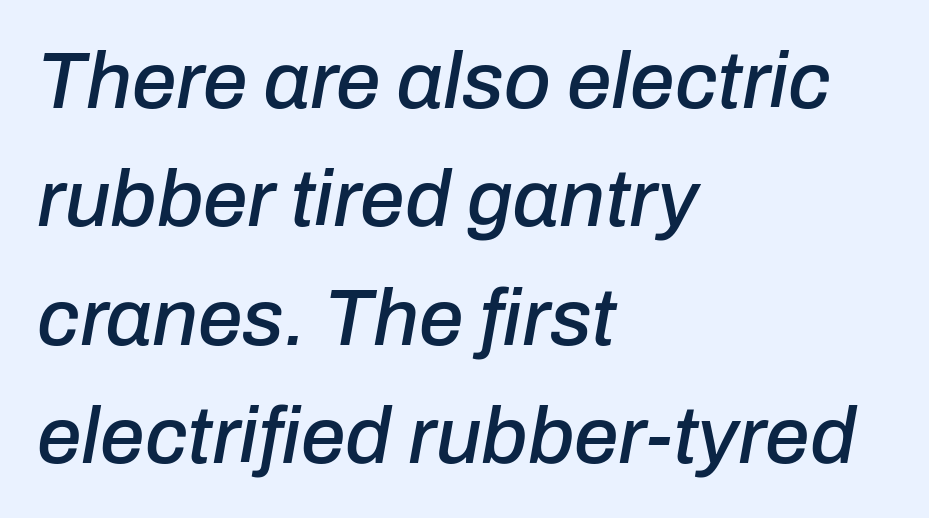
Q: Is the text italic (slanted)? A: Yes, it leans right by about 10 degrees.
Q: Is the text underlined? A: No.
Q: How is the paragraph aligned? A: Left-aligned.
Q: Is the spacing between letters normal or unusually wide? A: Normal.
Q: Is the spacing between lines tight, normal or loose? A: Normal.
Q: Width (condensed, normal, or wide)? A: Normal.
Q: Stroke contrast? A: Low.
Q: x-height? A: Medium.
Q: Monospaced? A: No.
